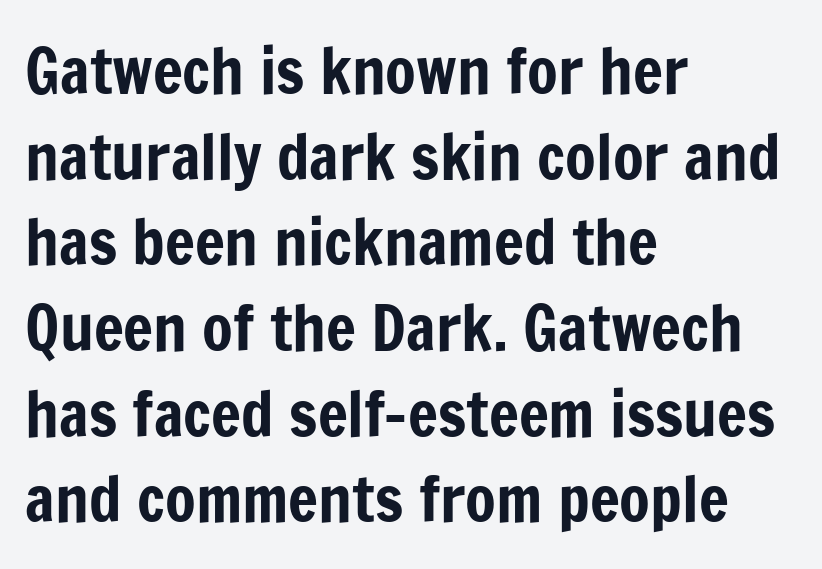
Q: Is the text italic (slanted)? A: No, it is upright.
Q: Is the typeface a serif or a sans-serif typeface? A: Sans-serif.
Q: Is the text underlined? A: No.
Q: How is the paragraph aligned? A: Left-aligned.
Q: Is the spacing between letters normal or unusually wide? A: Normal.
Q: Is the spacing between lines tight, normal or loose? A: Normal.
Q: Width (condensed, normal, or wide)? A: Condensed.
Q: Stroke contrast? A: Low.
Q: x-height? A: Medium.
Q: Monospaced? A: No.
